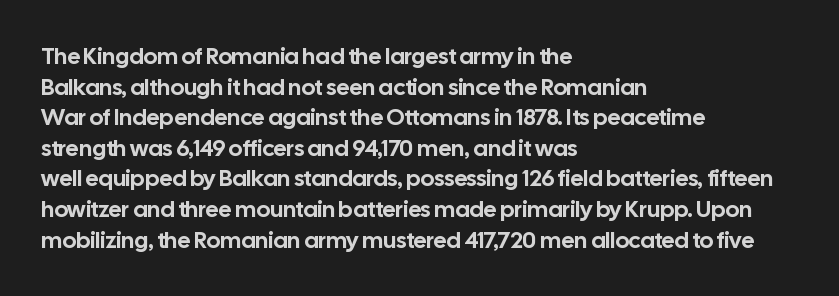
{"italic": "no", "underline": "no", "align": "left", "line_spacing": "normal", "line_spacing_ratio": 1.33, "letter_spacing": "normal", "letter_spacing_em": 0.0, "glyph_px": 23}
